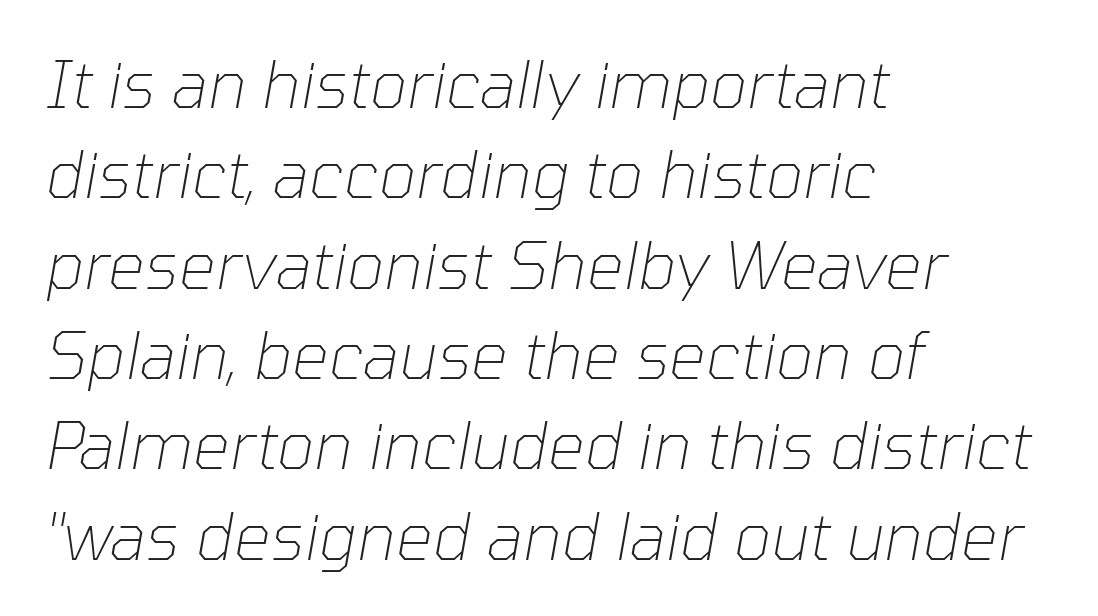
The image shows 65 px thin type, italic (leaning right); set left-aligned, normal line spacing (1.39x), normal letter spacing, not underlined; low stroke contrast and a medium x-height.
